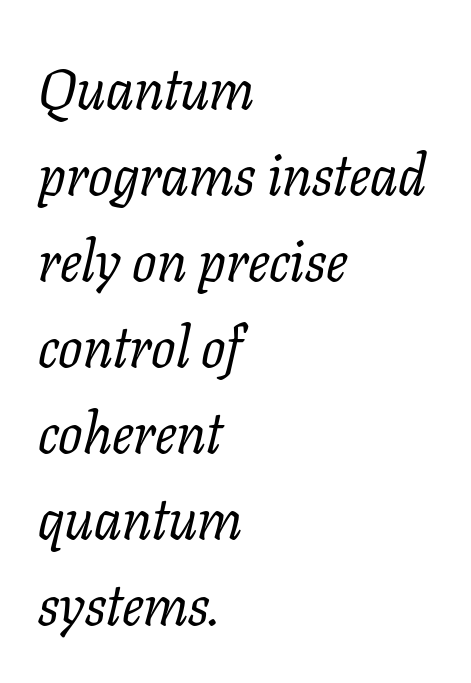
{"serif": "yes", "italic": "yes", "lean": "right", "slant_degrees": 11, "bold": "no", "weight": "regular", "width": "normal", "stroke_contrast": "low", "x_height": "medium", "monospaced": "no", "underline": "no", "align": "left", "line_spacing": "normal", "line_spacing_ratio": 1.51, "letter_spacing": "normal", "letter_spacing_em": 0.0, "glyph_px": 57}
